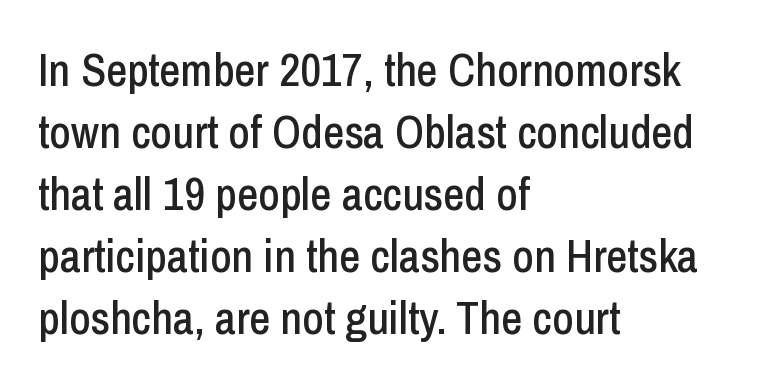
The image shows 46 px condensed sans-serif type, upright; set left-aligned, normal line spacing (1.35x), normal letter spacing, not underlined; low stroke contrast and a medium x-height.
